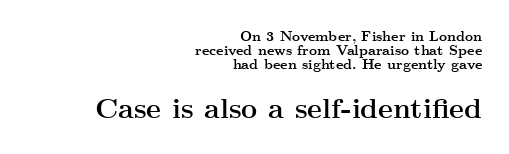
In terms of leading, this rendering errs on the cramped side. This sample has the flowing, uneven cadence of proportional lettering. What stands out about the letter spacing? Nothing — it is the standard amount. Yep, those are serifs on the letters. Emphasis by weight is at full strength: bold. Rendered with straight, roman letterforms.
